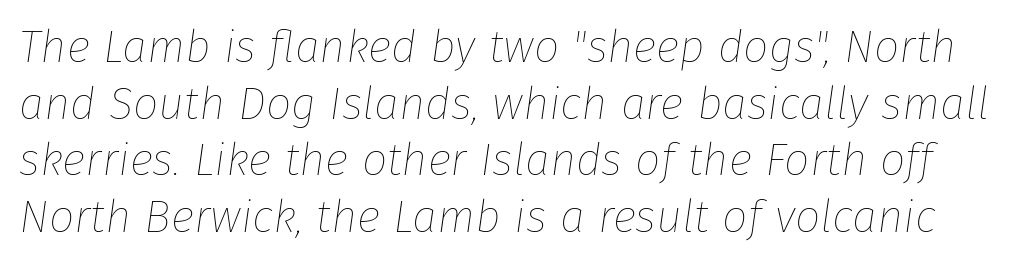
Q: Is the text bold? A: No.
Q: Is the text italic (slanted)? A: Yes, it leans right by about 8 degrees.
Q: Is the text underlined? A: No.
Q: Is the spacing between letters normal or unusually wide? A: Normal.
Q: Is the spacing between lines tight, normal or loose? A: Normal.
Q: Width (condensed, normal, or wide)? A: Normal.
Q: Stroke contrast? A: Low.
Q: x-height? A: Medium.
Q: Monospaced? A: No.
